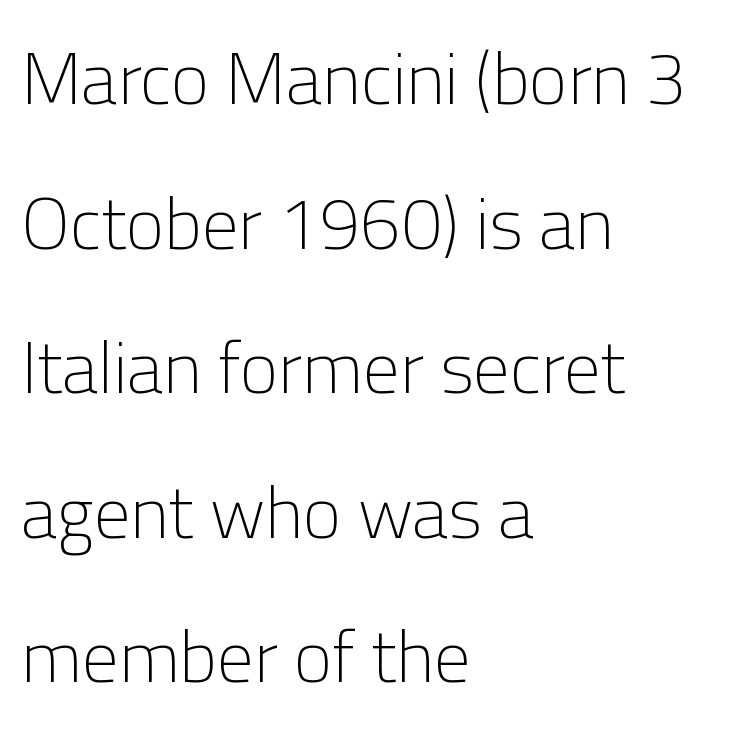
{"serif": "no", "italic": "no", "bold": "no", "weight": "light", "width": "normal", "stroke_contrast": "low", "x_height": "medium", "monospaced": "no", "underline": "no", "align": "left", "line_spacing": "loose", "line_spacing_ratio": 1.98, "letter_spacing": "normal", "letter_spacing_em": 0.0, "glyph_px": 73}
